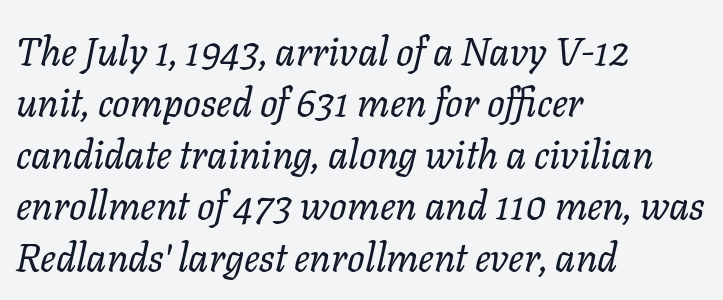
Q: Is the text bold? A: No.
Q: Is the text italic (slanted)? A: Yes, it leans right by about 11 degrees.
Q: Is the text underlined? A: No.
Q: How is the paragraph aligned? A: Left-aligned.
Q: Is the spacing between letters normal or unusually wide? A: Normal.
Q: Is the spacing between lines tight, normal or loose? A: Normal.
Q: Width (condensed, normal, or wide)? A: Normal.
Q: Stroke contrast? A: Low.
Q: x-height? A: Medium.
Q: Monospaced? A: No.
